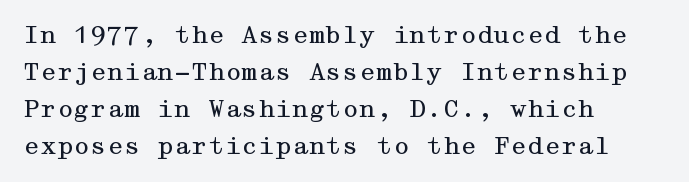
Q: Is the text bold? A: No.
Q: Is the text italic (slanted)? A: No, it is upright.
Q: Is the text underlined? A: No.
Q: How is the paragraph aligned? A: Left-aligned.
Q: Is the spacing between letters normal or unusually wide? A: Normal.
Q: Is the spacing between lines tight, normal or loose? A: Normal.
